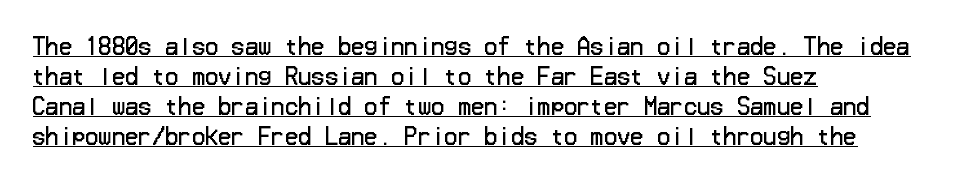
{"italic": "no", "bold": "no", "underline": "yes", "align": "left", "line_spacing": "normal", "line_spacing_ratio": 1.36, "letter_spacing": "normal", "letter_spacing_em": 0.0, "glyph_px": 22}
